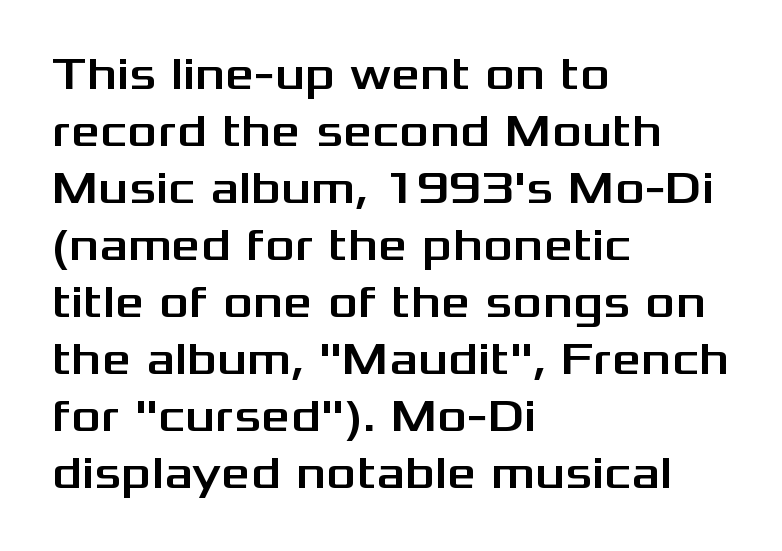
The image shows 46 px wide sans-serif type, upright; set left-aligned, line spacing 1.24x, normal letter spacing, not underlined; medium stroke contrast and a medium x-height.
